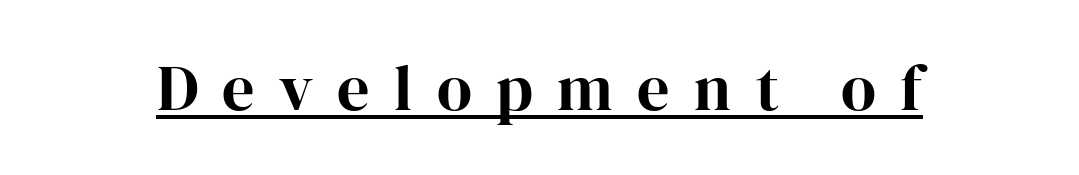
This is the regular roman posture of the typeface. You could not count columns in this text — the font is proportionally spaced. Look at the tracking — it's clearly loosened, letters drifting apart. This is serif lettering, the kind often seen in printed books.
